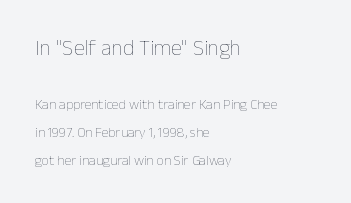
The image shows 22 px text type, upright; set left-aligned, loose line spacing (1.98x), normal letter spacing, not underlined; the first (top) block is 1.57x larger.
